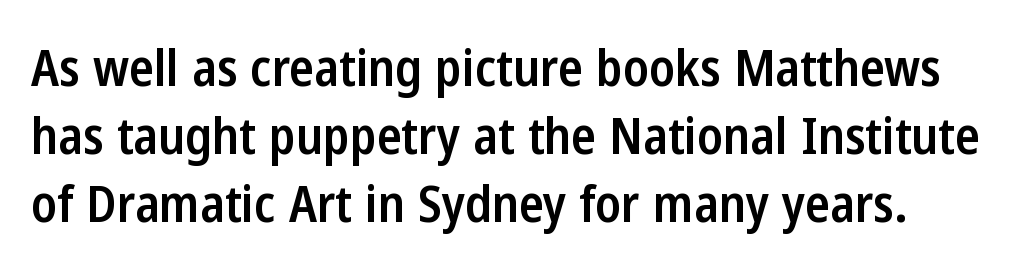
{"serif": "no", "italic": "no", "bold": "semi", "weight": "semibold", "width": "condensed", "stroke_contrast": "low", "x_height": "medium", "monospaced": "no", "underline": "no", "line_spacing": "normal", "line_spacing_ratio": 1.33, "letter_spacing": "normal", "letter_spacing_em": 0.0, "glyph_px": 51}
